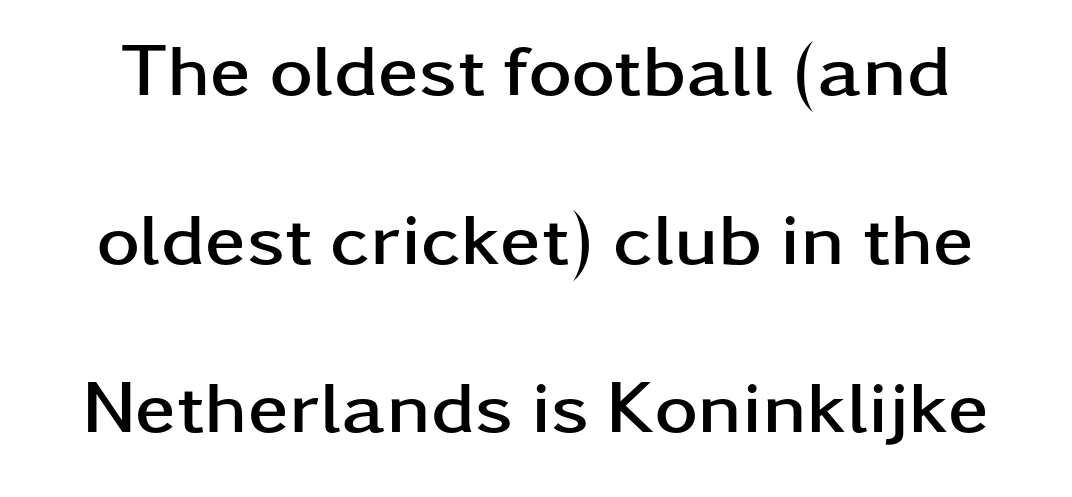
{"serif": "no", "italic": "no", "bold": "yes", "weight": "semibold", "width": "wide", "stroke_contrast": "low", "x_height": "medium", "monospaced": "no", "underline": "no", "line_spacing": "loose", "line_spacing_ratio": 2.28, "letter_spacing": "normal", "letter_spacing_em": 0.0, "glyph_px": 74}
